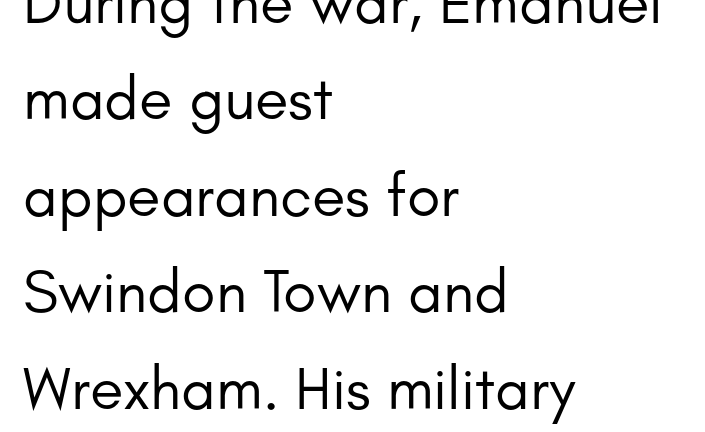
{"serif": "no", "italic": "no", "bold": "no", "weight": "regular", "width": "normal", "stroke_contrast": "low", "x_height": "small", "monospaced": "no", "underline": "no", "align": "left", "line_spacing": "normal", "line_spacing_ratio": 1.58, "letter_spacing": "normal", "letter_spacing_em": 0.0, "glyph_px": 61}
